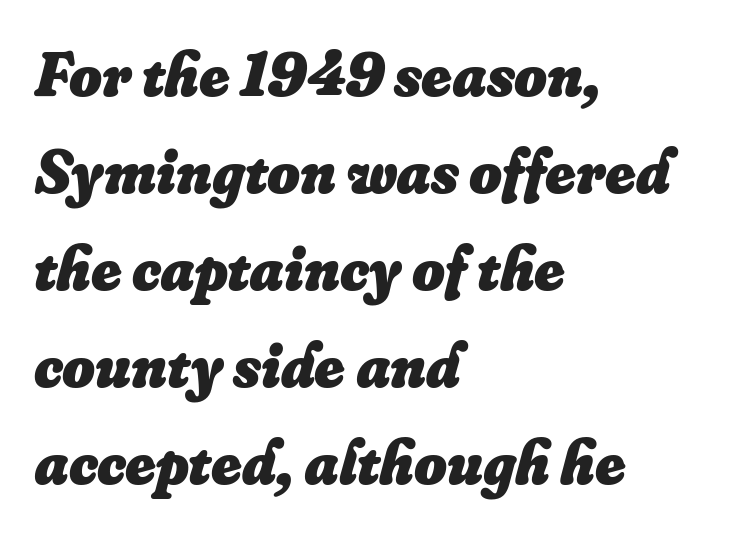
Q: Is the text bold? A: Yes.
Q: Is the text italic (slanted)? A: Yes, it leans right by about 16 degrees.
Q: Is the text underlined? A: No.
Q: How is the paragraph aligned? A: Left-aligned.
Q: Is the spacing between letters normal or unusually wide? A: Normal.
Q: Is the spacing between lines tight, normal or loose? A: Normal.
Q: Width (condensed, normal, or wide)? A: Normal.
Q: Stroke contrast? A: Low.
Q: x-height? A: Small.
Q: Monospaced? A: No.
